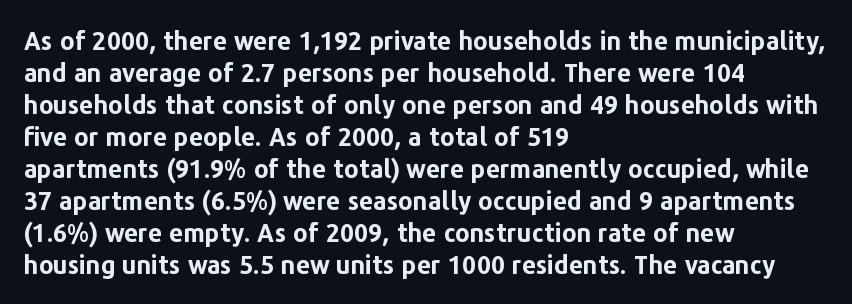
The typesetter chose a ragged-right arrangement here. The line texture is even and compact thanks to regular tracking. Summary of weight: heavy, a full bold. Vertically, the passage feels balanced, rows spaced as you'd expect. In terms of posture, this sample is upright.
